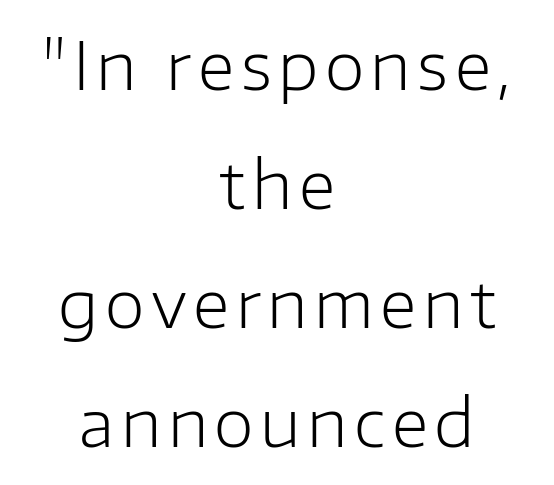
{"serif": "no", "italic": "no", "bold": "no", "weight": "light", "width": "normal", "stroke_contrast": "low", "x_height": "medium", "monospaced": "no", "underline": "no", "align": "center", "line_spacing_ratio": 1.83, "glyph_px": 65}
